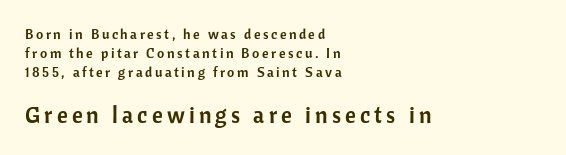
Q: Is the text italic (slanted)? A: No, it is upright.
Q: Is the text underlined? A: No.
Q: How is the paragraph aligned? A: Left-aligned.
Q: Is the spacing between lines tight, normal or loose? A: Normal.
Q: Which block of text is set in a larger size, the first (top) or the second (bottom)? A: The second (bottom) one.
